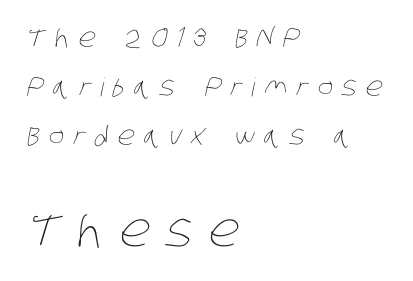
Proportional: the letters do not fall into vertical columns. Left-aligned paragraph, ragged on the right. Stems here are at most as thick as an everyday book face. You could only call the tracking loose — the letters float apart. Glance below the letters and you will spot only blank space.
